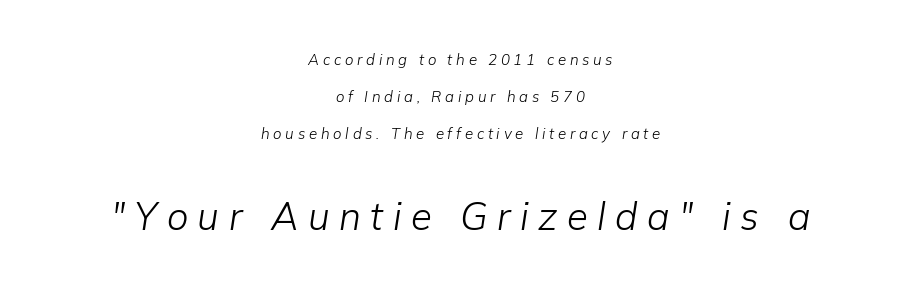
Q: Is the text bold? A: No.
Q: Is the text italic (slanted)? A: Yes, it leans right by about 9 degrees.
Q: Is the text underlined? A: No.
Q: How is the paragraph aligned? A: Centered.
Q: Is the spacing between letters normal or unusually wide? A: Unusually wide.
Q: Is the spacing between lines tight, normal or loose? A: Loose.
Q: Which block of text is set in a larger size, the first (top) or the second (bottom)? A: The second (bottom) one.
Q: Width (condensed, normal, or wide)? A: Normal.
Q: Stroke contrast? A: Low.
Q: x-height? A: Medium.
Q: Monospaced? A: No.
